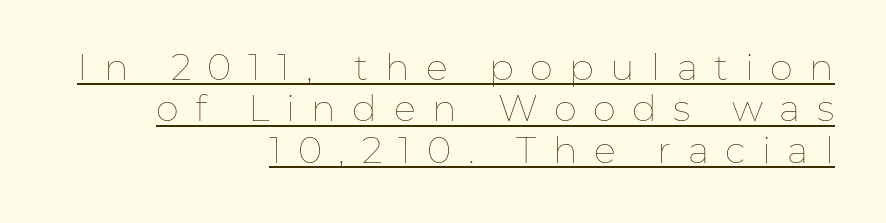
{"italic": "no", "bold": "no", "weight": "thin", "width": "normal", "stroke_contrast": "low", "x_height": "medium", "monospaced": "no", "underline": "yes", "align": "right", "line_spacing": "tight", "line_spacing_ratio": 1.12, "letter_spacing": "wide", "letter_spacing_em": 0.44, "glyph_px": 37}
